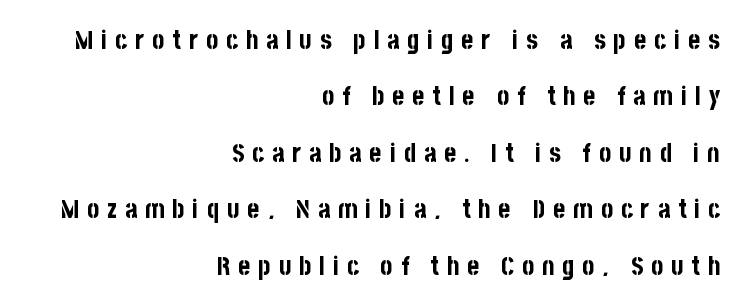
The image shows 26 px bold type, upright; set right-aligned, loose line spacing (2.17x), unusually wide letter spacing (+0.3 em), not underlined.
